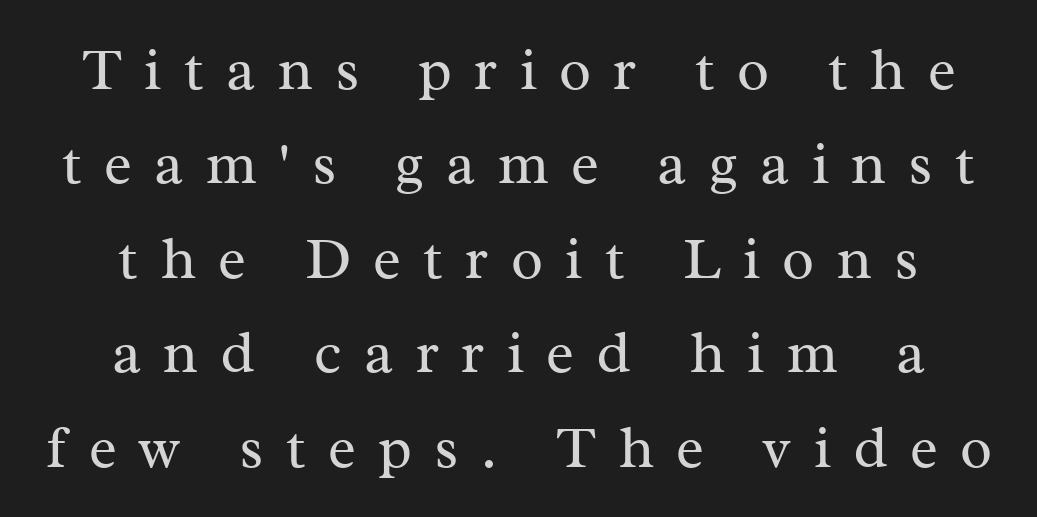
The image shows 59 px regular-weight serif type, upright; set centered, normal line spacing (1.6x), unusually wide letter spacing (+0.38 em), not underlined; medium stroke contrast and a medium x-height.
